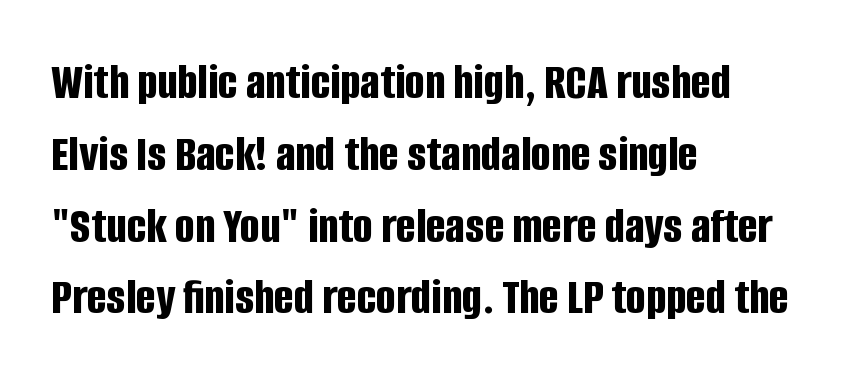
Nope, no serifs anywhere on these letters. The typesetting leans heavy: a genuine bold. Honestly, the letter spacing is just normal — you wouldn't notice it. Lines of text with bare space underneath. This rendering uses left alignment, leaving the right contour irregular. The typography opts for an upright posture over an oblique one.
